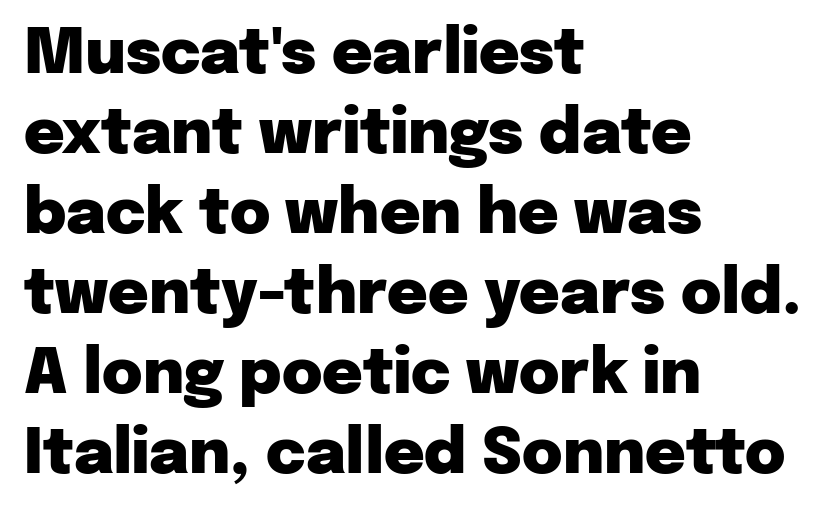
The image shows 62 px heavy sans-serif type, upright; set left-aligned, normal line spacing (1.29x), normal letter spacing, not underlined; low stroke contrast and a medium x-height.
